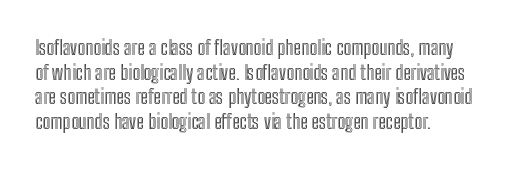
The image shows 20 px text type, upright; set left-aligned, line spacing 1.23x, normal letter spacing, not underlined.
